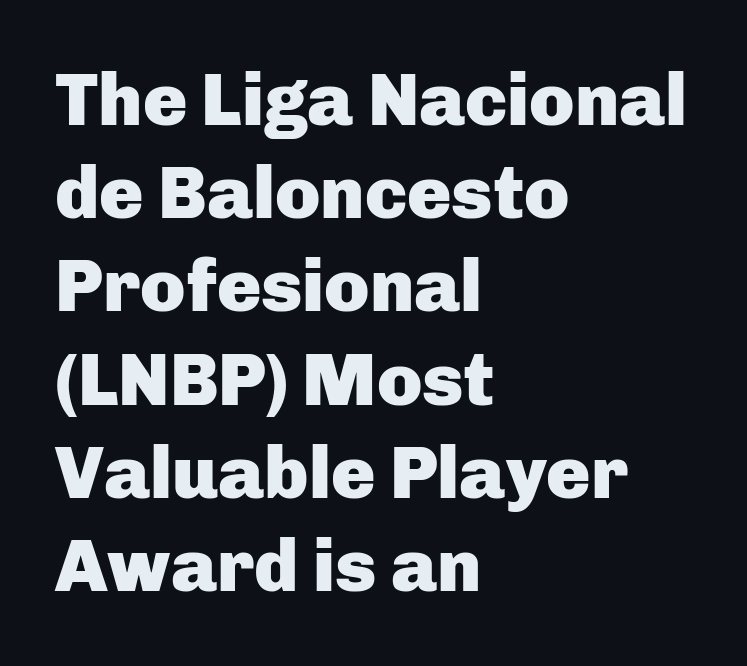
Words appear dense and cohesive because spacing is normal. The font is running at its bold setting. Are there feet on the stems? There aren't — it's a sans. Lines of text with bare space underneath.
